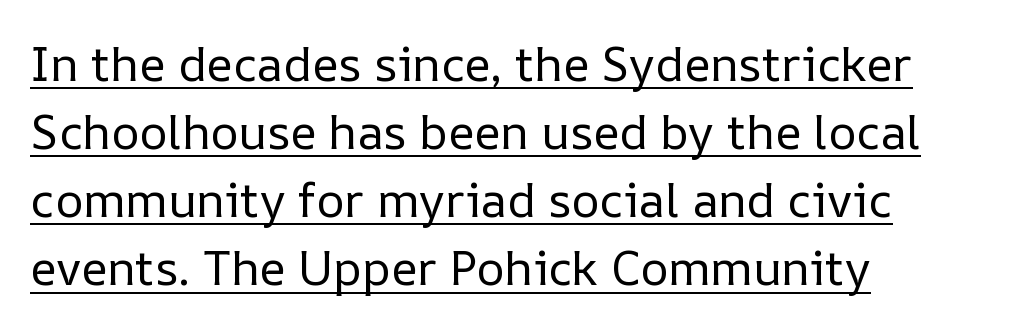
The image shows 48 px regular-weight type, upright; set left-aligned, normal line spacing (1.42x), normal letter spacing, underlined; low stroke contrast and a medium x-height.
